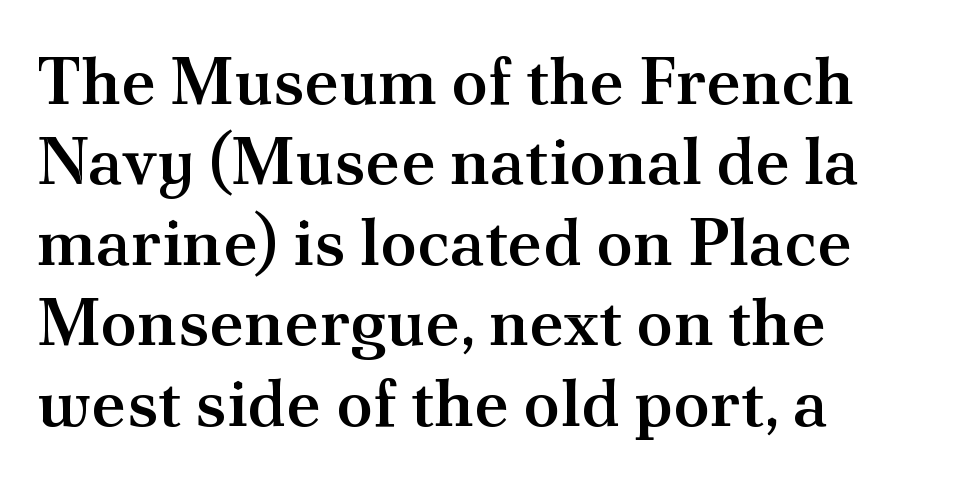
Q: Is the text bold? A: Semi-bold.
Q: Is the text italic (slanted)? A: No, it is upright.
Q: Is the typeface a serif or a sans-serif typeface? A: Serif.
Q: Is the text underlined? A: No.
Q: How is the paragraph aligned? A: Left-aligned.
Q: Is the spacing between letters normal or unusually wide? A: Normal.
Q: Width (condensed, normal, or wide)? A: Normal.
Q: Stroke contrast? A: Medium.
Q: x-height? A: Small.
Q: Monospaced? A: No.
